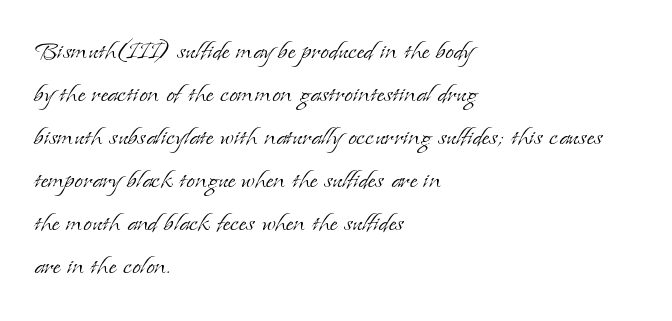
Yep, those are serifs on the letters. Proportional: the letters do not fall into vertical columns. Nobody touched the tracking dial on this one.
